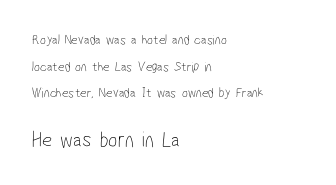
The image shows 22 px text type; set left-aligned, loose line spacing (1.9x), normal letter spacing, not underlined; the second (bottom) block is 1.57x larger.
